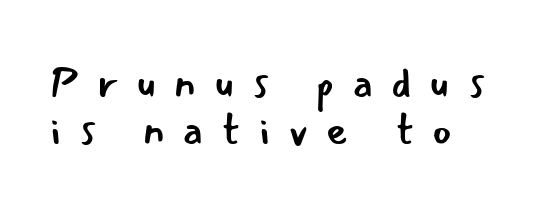
Q: Is the text bold? A: No.
Q: Is the text italic (slanted)? A: No, it is upright.
Q: Is the typeface a serif or a sans-serif typeface? A: Sans-serif.
Q: Is the text underlined? A: No.
Q: Is the spacing between letters normal or unusually wide? A: Unusually wide.
Q: Is the spacing between lines tight, normal or loose? A: Tight.
Q: Width (condensed, normal, or wide)? A: Normal.
Q: Stroke contrast? A: Low.
Q: x-height? A: Small.
Q: Monospaced? A: No.
